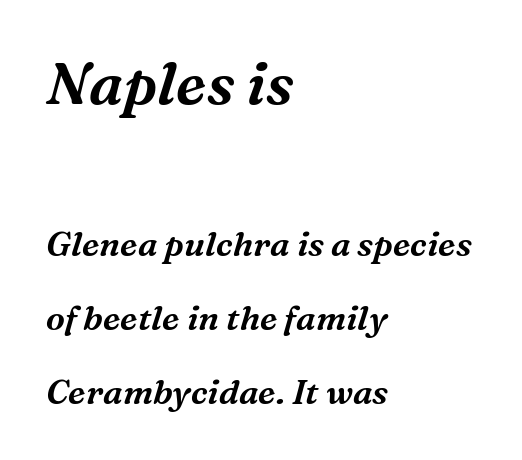
The image shows 59 px serif type, italic (leaning right); set left-aligned, loose line spacing (2.18x), normal letter spacing, not underlined; the first (top) block is 1.74x larger; medium stroke contrast and a medium x-height.
